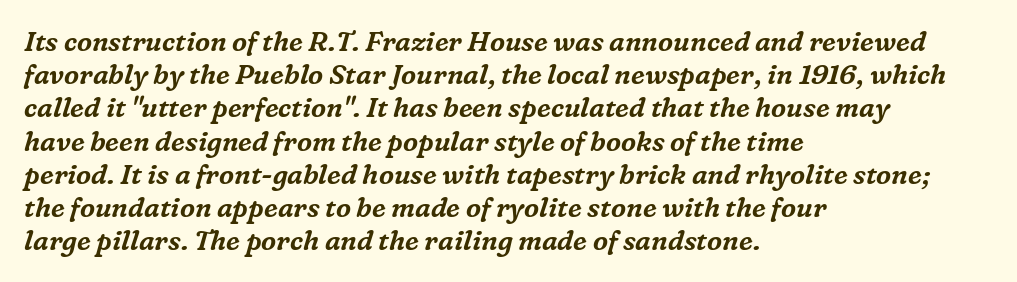
The image shows 27 px text type, italic (leaning right); set left-aligned, line spacing 1.23x, normal letter spacing, not underlined.
